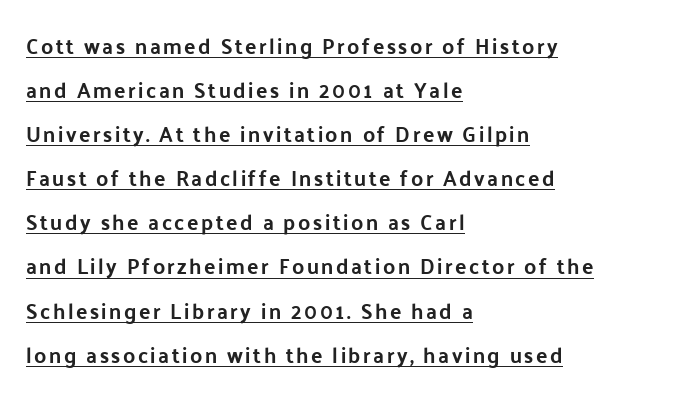
The image shows 21 px bold type, upright; set left-aligned, loose line spacing (2.1x), underlined.
